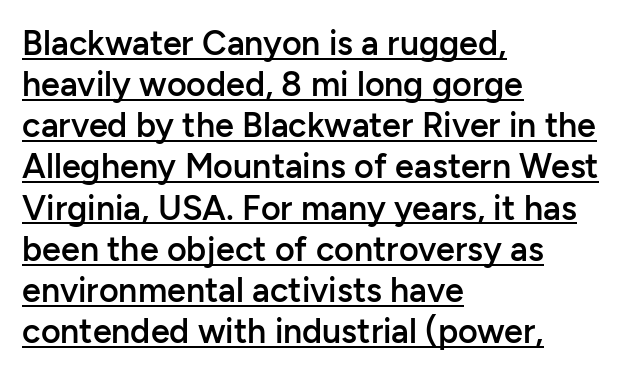
{"serif": "no", "italic": "no", "bold": "semi", "weight": "semibold", "width": "normal", "stroke_contrast": "low", "x_height": "medium", "monospaced": "no", "underline": "yes", "align": "left", "line_spacing_ratio": 1.21, "letter_spacing": "normal", "letter_spacing_em": 0.0, "glyph_px": 34}
